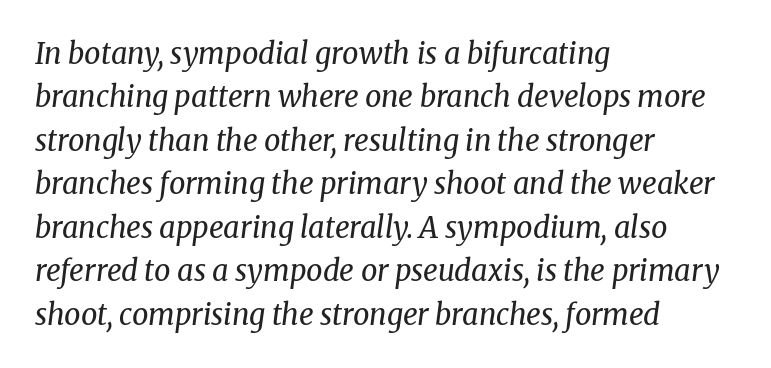
Q: Is the text bold? A: No.
Q: Is the text italic (slanted)? A: Yes, it leans right by about 8 degrees.
Q: Is the typeface a serif or a sans-serif typeface? A: Serif.
Q: Is the text underlined? A: No.
Q: How is the paragraph aligned? A: Left-aligned.
Q: Is the spacing between letters normal or unusually wide? A: Normal.
Q: Is the spacing between lines tight, normal or loose? A: Normal.
Q: Width (condensed, normal, or wide)? A: Normal.
Q: Stroke contrast? A: Medium.
Q: x-height? A: Medium.
Q: Monospaced? A: No.
